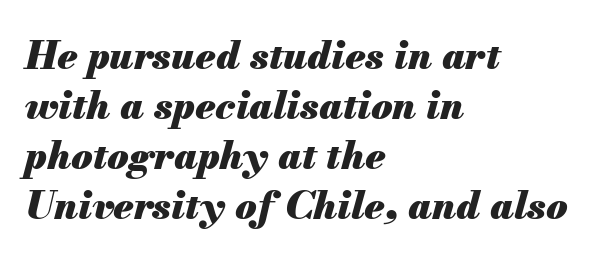
{"italic": "yes", "lean": "right", "slant_degrees": 13, "bold": "yes", "weight": "heavy", "width": "normal", "stroke_contrast": "medium", "x_height": "small", "monospaced": "no", "underline": "no", "align": "left", "line_spacing": "normal", "line_spacing_ratio": 1.28, "letter_spacing": "normal", "letter_spacing_em": 0.0, "glyph_px": 39}
